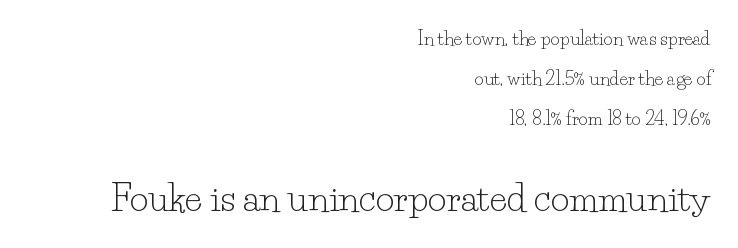
The lines are quadded right. When letters stand straight like this, we call the style roman or upright. Words appear dense and cohesive because spacing is normal. Descender tails drop into unmarked territory. To sum up the face: it has serifs.
